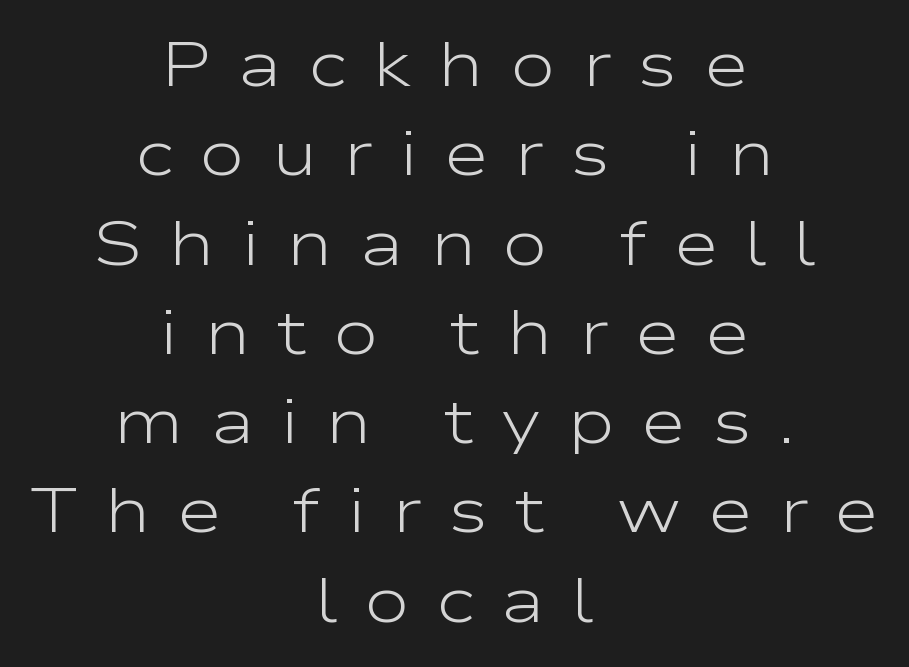
Does the type have serifs? No, each stem ends abruptly. The letterforms stand isolated, each surrounded by extra space. You can tell it's not italic because the verticals are truly vertical. Reading down the block, each line starts at a different indent, mirrored at its end. Underline: absent.
